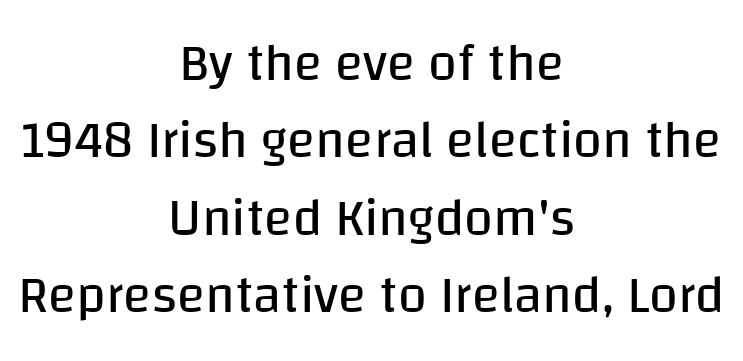
This sample has the flowing, uneven cadence of proportional lettering. Tall strokes in this sample are plumb rather than angled. This rendering leaves character spacing at its baseline value. Type style note: lacks serifs.
